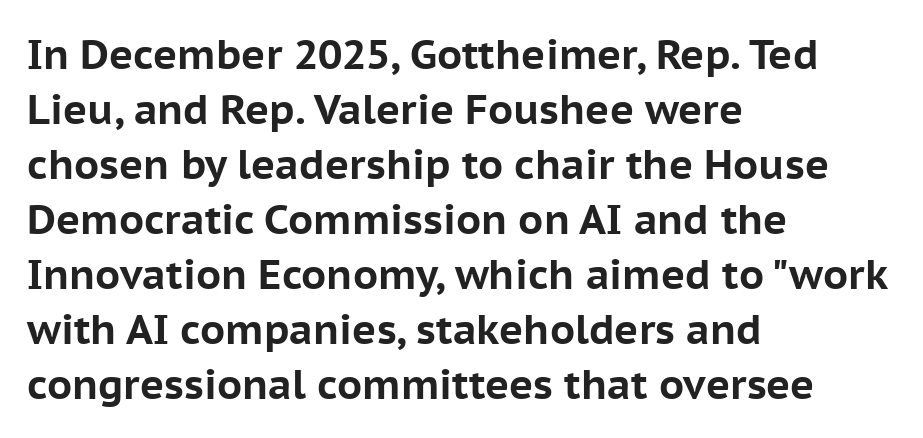
Q: Is the text bold? A: Yes.
Q: Is the text italic (slanted)? A: No, it is upright.
Q: Is the typeface a serif or a sans-serif typeface? A: Sans-serif.
Q: Is the text underlined? A: No.
Q: How is the paragraph aligned? A: Left-aligned.
Q: Is the spacing between letters normal or unusually wide? A: Normal.
Q: Is the spacing between lines tight, normal or loose? A: Normal.
Q: Width (condensed, normal, or wide)? A: Normal.
Q: Stroke contrast? A: Low.
Q: x-height? A: Medium.
Q: Monospaced? A: No.
